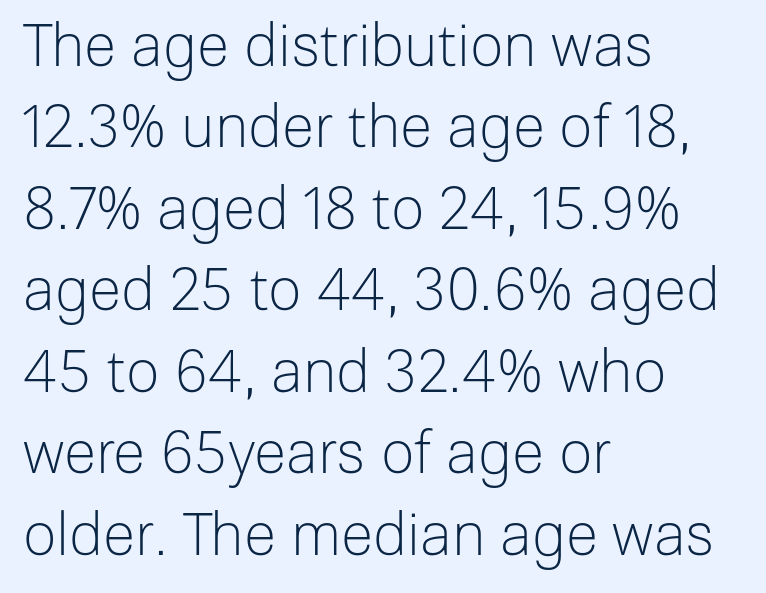
{"serif": "no", "italic": "no", "bold": "no", "weight": "light", "width": "normal", "stroke_contrast": "low", "x_height": "medium", "monospaced": "no", "underline": "no", "align": "left", "line_spacing": "normal", "line_spacing_ratio": 1.38, "letter_spacing": "normal", "letter_spacing_em": 0.0, "glyph_px": 59}
